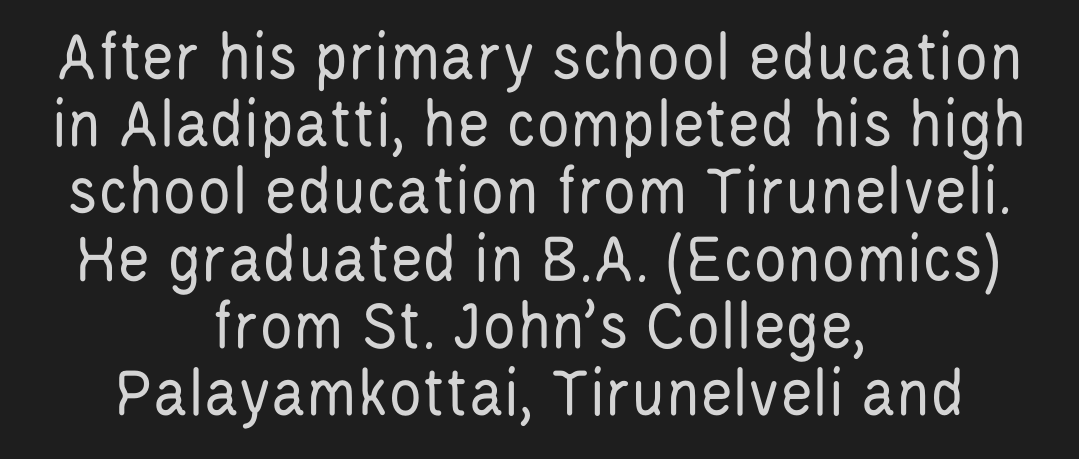
The cut favours lightness, reaching ordinary text weight at its darkest. The rag falls on both sides of this text block equally. This rendering features lettering with no underline. How are the letters spaced? Ordinarily, with no added tracking. Note the varied advance widths — an 'i' is clearly narrower than an 'm'. Upright lettering throughout.
